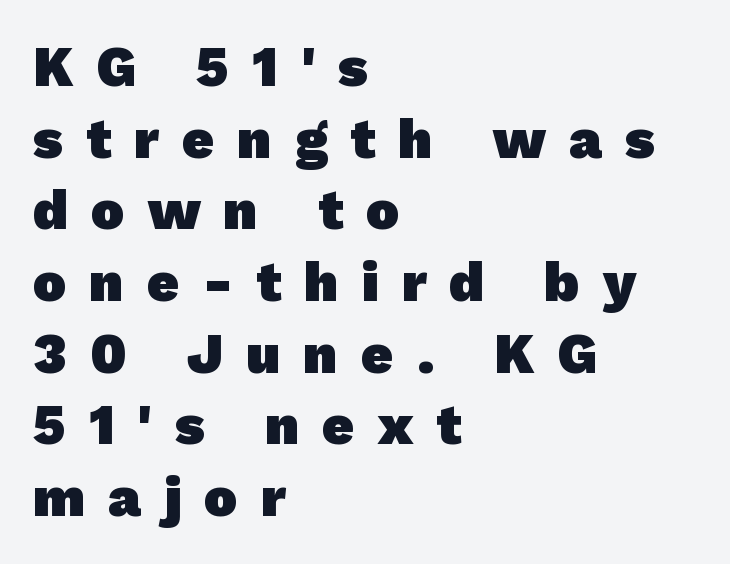
{"serif": "no", "bold": "yes", "weight": "heavy", "width": "normal", "stroke_contrast": "low", "x_height": "medium", "monospaced": "no", "underline": "no", "align": "left", "line_spacing": "normal", "line_spacing_ratio": 1.28, "letter_spacing": "wide", "letter_spacing_em": 0.41, "glyph_px": 56}
